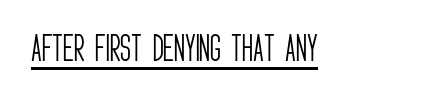
{"serif": "no", "italic": "no", "bold": "no", "weight": "light", "width": "condensed", "stroke_contrast": "low", "x_height": "large", "monospaced": "no", "underline": "yes", "letter_spacing": "normal", "letter_spacing_em": 0.0, "glyph_px": 30}
